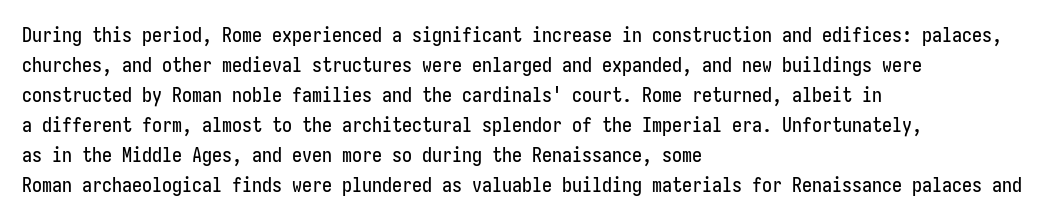
Q: Is the text italic (slanted)? A: No, it is upright.
Q: Is the text underlined? A: No.
Q: How is the paragraph aligned? A: Left-aligned.
Q: Is the spacing between letters normal or unusually wide? A: Normal.
Q: Is the spacing between lines tight, normal or loose? A: Normal.
